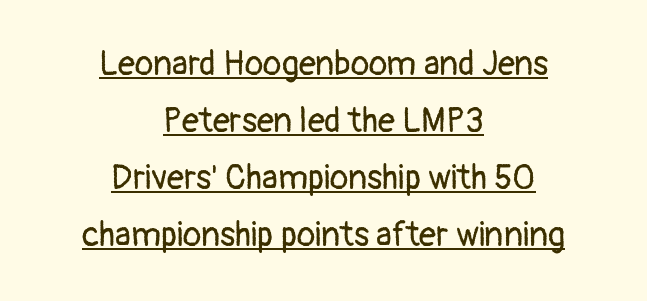
Q: Is the text bold? A: No.
Q: Is the text italic (slanted)? A: No, it is upright.
Q: Is the typeface a serif or a sans-serif typeface? A: Sans-serif.
Q: Is the text underlined? A: Yes.
Q: How is the paragraph aligned? A: Centered.
Q: Is the spacing between letters normal or unusually wide? A: Normal.
Q: Is the spacing between lines tight, normal or loose? A: Normal.
Q: Width (condensed, normal, or wide)? A: Normal.
Q: Stroke contrast? A: Low.
Q: x-height? A: Medium.
Q: Monospaced? A: No.
